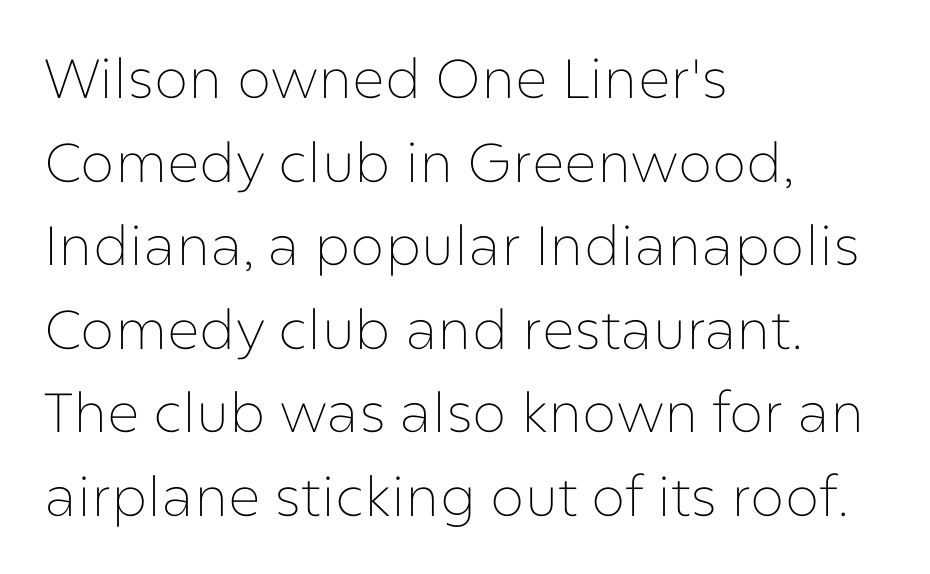
The letters advance in unequal steps, a hallmark of proportional type. The face used here is a sans, in the tradition of grotesques and geometrics. Heft: none added — not bold. The typography opts for an upright posture over an oblique one.
